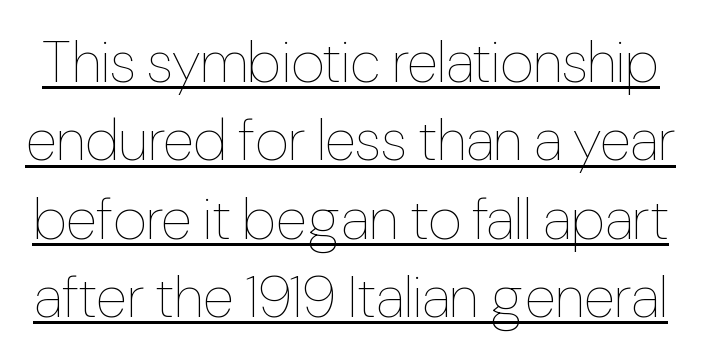
Q: Is the text bold? A: No.
Q: Is the text italic (slanted)? A: No, it is upright.
Q: Is the text underlined? A: Yes.
Q: Is the spacing between letters normal or unusually wide? A: Normal.
Q: Is the spacing between lines tight, normal or loose? A: Normal.
Q: Width (condensed, normal, or wide)? A: Condensed.
Q: Stroke contrast? A: Low.
Q: x-height? A: Medium.
Q: Monospaced? A: No.
